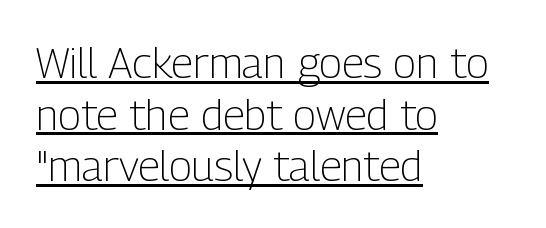
{"serif": "no", "italic": "no", "bold": "no", "weight": "light", "width": "condensed", "stroke_contrast": "low", "x_height": "medium", "monospaced": "no", "underline": "yes", "align": "left", "line_spacing_ratio": 1.2, "letter_spacing": "normal", "letter_spacing_em": 0.0, "glyph_px": 43}
